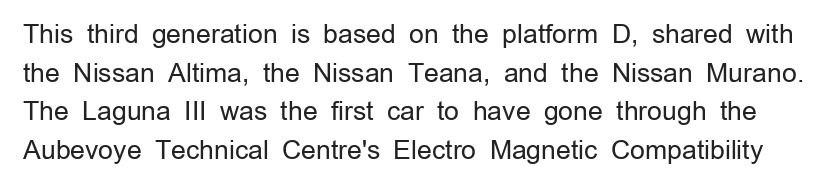
Q: Is the text bold? A: No.
Q: Is the text italic (slanted)? A: No, it is upright.
Q: Is the text underlined? A: No.
Q: Is the spacing between letters normal or unusually wide? A: Normal.
Q: Is the spacing between lines tight, normal or loose? A: Normal.
